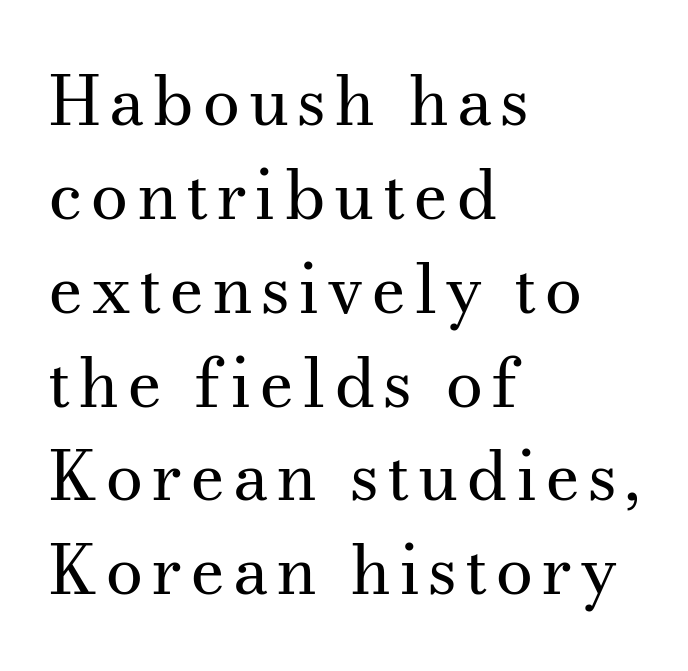
{"serif": "yes", "italic": "no", "bold": "no", "weight": "regular", "width": "normal", "stroke_contrast": "medium", "x_height": "small", "monospaced": "no", "underline": "no", "align": "left", "line_spacing": "normal", "line_spacing_ratio": 1.38, "glyph_px": 68}
